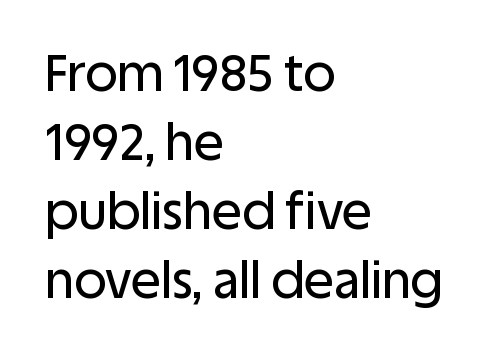
The image shows 50 px sans-serif type, upright; set left-aligned, normal line spacing (1.38x), normal letter spacing, not underlined; low stroke contrast and a large x-height.
